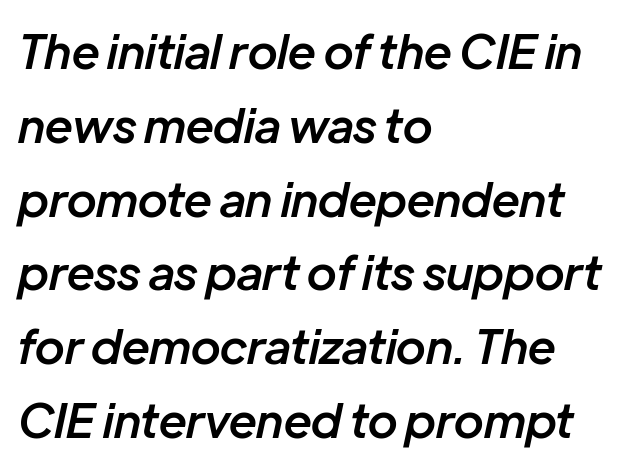
Q: Is the text bold? A: Semi-bold.
Q: Is the text italic (slanted)? A: Yes, it leans right by about 12 degrees.
Q: Is the text underlined? A: No.
Q: How is the paragraph aligned? A: Left-aligned.
Q: Is the spacing between letters normal or unusually wide? A: Normal.
Q: Is the spacing between lines tight, normal or loose? A: Normal.
Q: Width (condensed, normal, or wide)? A: Normal.
Q: Stroke contrast? A: Low.
Q: x-height? A: Medium.
Q: Monospaced? A: No.
